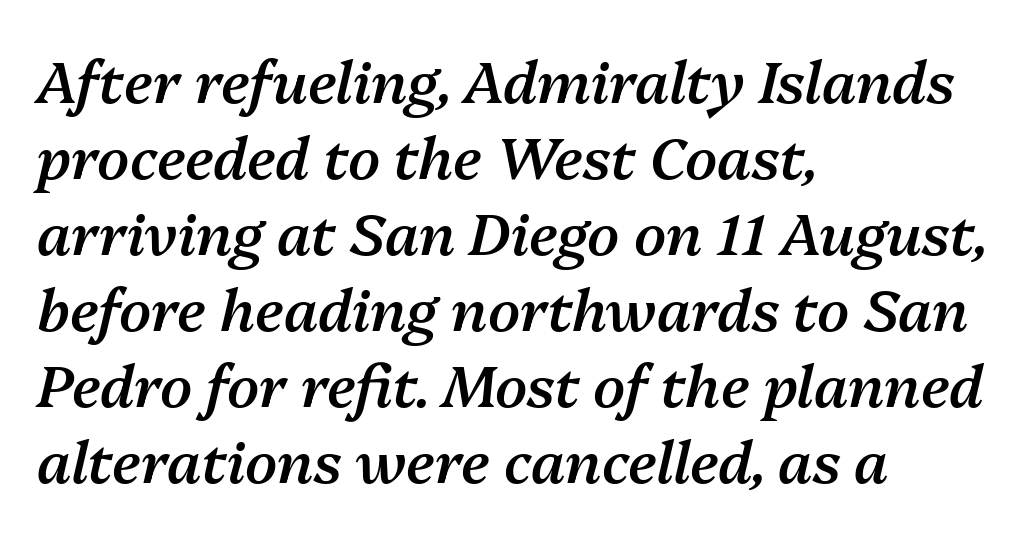
{"italic": "yes", "lean": "right", "slant_degrees": 13, "bold": "semi", "weight": "semibold", "width": "normal", "stroke_contrast": "medium", "x_height": "medium", "monospaced": "no", "underline": "no", "align": "left", "line_spacing": "normal", "line_spacing_ratio": 1.31, "letter_spacing": "normal", "letter_spacing_em": 0.0, "glyph_px": 58}
